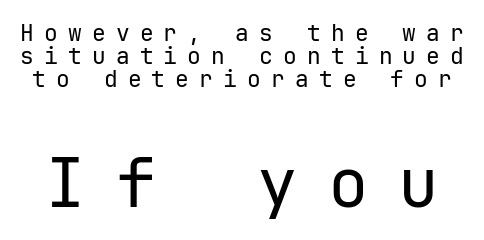
The image shows 68 px regular-weight sans-serif type, upright; set tight line spacing (1.0x), unusually wide letter spacing (+0.44 em), not underlined; the second (bottom) block is 2.96x larger; low stroke contrast and a medium x-height.
